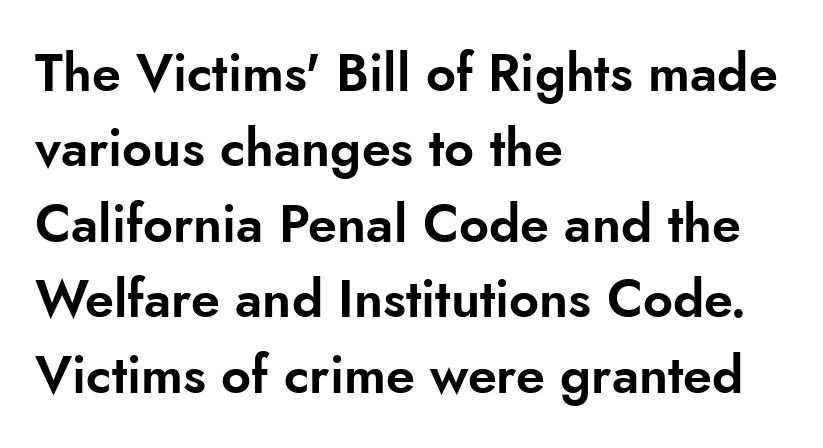
Q: Is the text italic (slanted)? A: No, it is upright.
Q: Is the typeface a serif or a sans-serif typeface? A: Sans-serif.
Q: Is the text underlined? A: No.
Q: How is the paragraph aligned? A: Left-aligned.
Q: Is the spacing between letters normal or unusually wide? A: Normal.
Q: Is the spacing between lines tight, normal or loose? A: Normal.
Q: Width (condensed, normal, or wide)? A: Normal.
Q: Stroke contrast? A: Low.
Q: x-height? A: Small.
Q: Monospaced? A: No.
